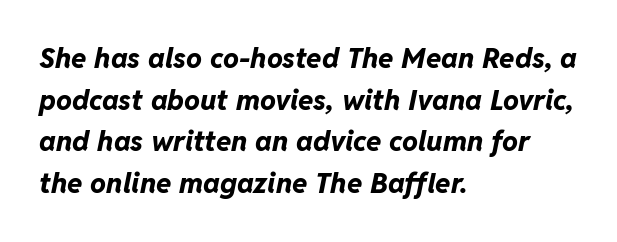
Q: Is the text bold? A: Yes.
Q: Is the text italic (slanted)? A: Yes, it leans right by about 11 degrees.
Q: Is the text underlined? A: No.
Q: How is the paragraph aligned? A: Left-aligned.
Q: Is the spacing between letters normal or unusually wide? A: Normal.
Q: Is the spacing between lines tight, normal or loose? A: Normal.
Q: Width (condensed, normal, or wide)? A: Normal.
Q: Stroke contrast? A: Low.
Q: x-height? A: Medium.
Q: Monospaced? A: No.
